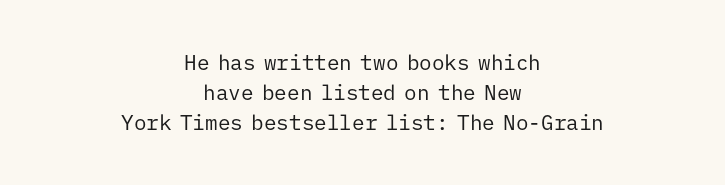
Q: Is the text bold? A: No.
Q: Is the text italic (slanted)? A: No, it is upright.
Q: Is the text underlined? A: No.
Q: How is the paragraph aligned? A: Centered.
Q: Is the spacing between letters normal or unusually wide? A: Normal.
Q: Is the spacing between lines tight, normal or loose? A: Normal.
